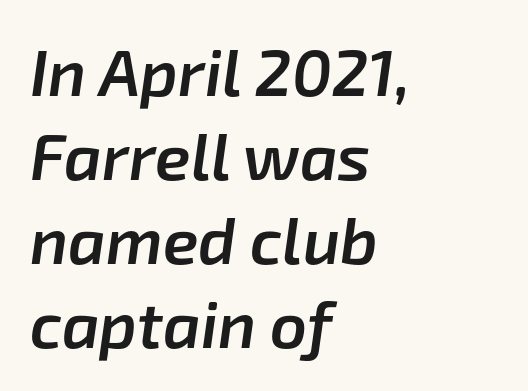
Anything drawn beneath the words? Only blank space. Would a proofreader flag this as italicized? Yes. Notice how descenders clear the ascenders below comfortably — that's standard leading. Typographic density is moderately raised because the face is semibold. Looks like regular typesetting: each glyph gets only the width it needs.
